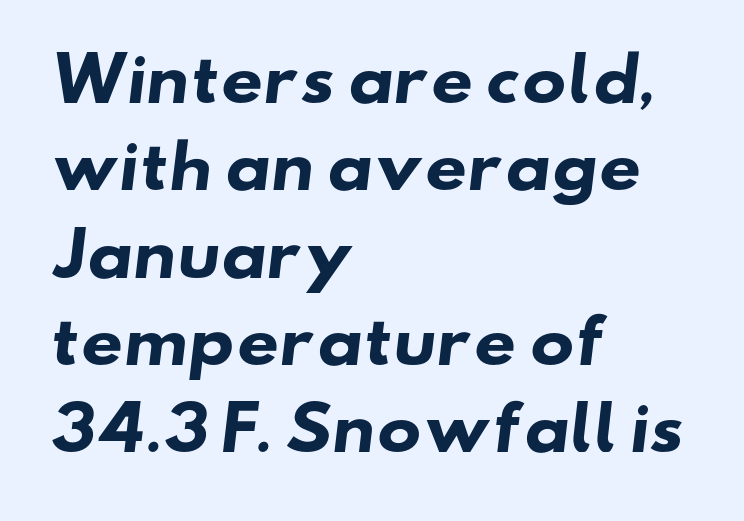
The image shows 59 px heavy, wide sans-serif type; set left-aligned, normal line spacing (1.48x), normal letter spacing, not underlined; low stroke contrast and a small x-height.
